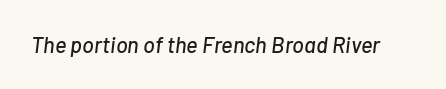
{"italic": "yes", "lean": "right", "slant_degrees": 7, "underline": "no", "letter_spacing": "normal", "letter_spacing_em": 0.0, "glyph_px": 22}
